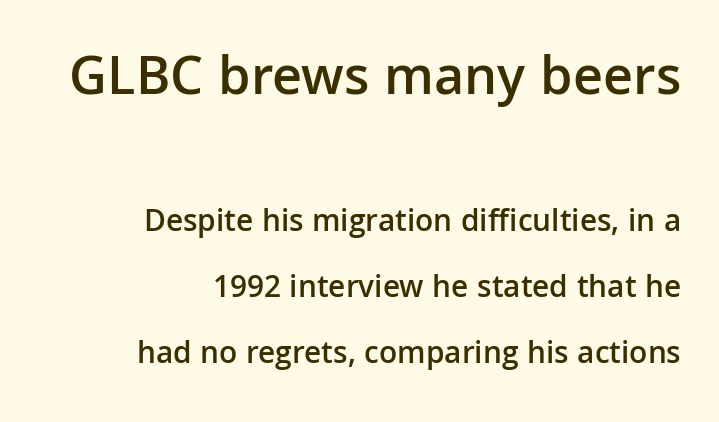
You can tell it's not italic because the verticals are truly vertical. The emphasis by scale lands on block number one, above. You could fit nearly another row in the gap between these rows. Descenders hang freely into open space. Note: no serifs on the glyphs. The passage shown is semibold, sitting just below true bold.
